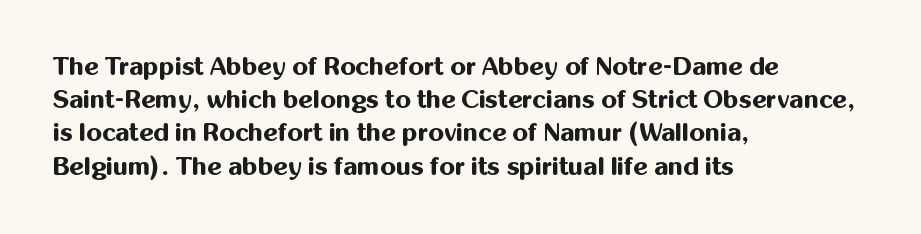
One-word summary of the alignment: left. Compared with an ordinary text face, these strokes are far heavier — a full bold. Interline gaps are of average width in this sample. Letter spacing: default. The baseline area is clear. The letters stand upright; this is a roman face.
